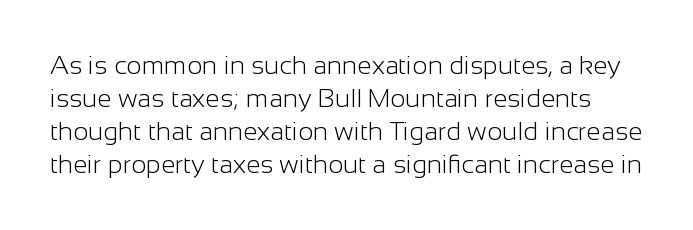
The image shows 26 px text type, upright; set normal line spacing (1.27x), normal letter spacing, not underlined.
